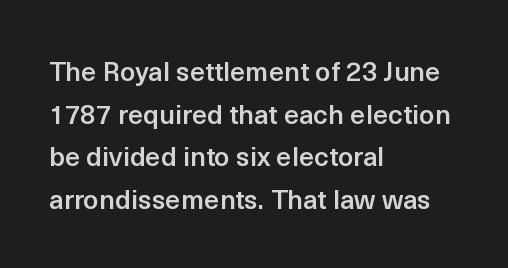
{"italic": "no", "bold": "semi", "underline": "no", "align": "left", "line_spacing": "normal", "line_spacing_ratio": 1.58, "letter_spacing": "normal", "letter_spacing_em": 0.0, "glyph_px": 27}
